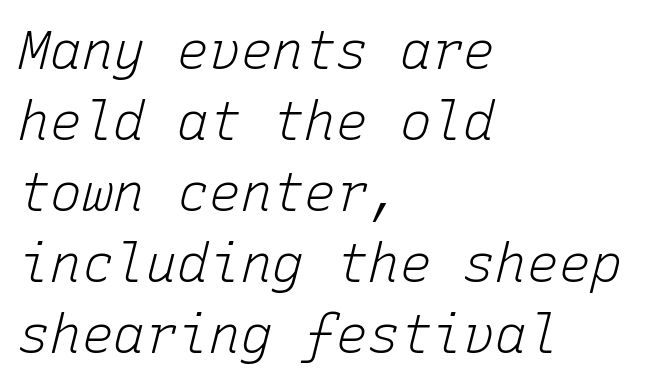
Q: Is the text bold? A: No.
Q: Is the text italic (slanted)? A: Yes, it leans right by about 15 degrees.
Q: Is the text underlined? A: No.
Q: How is the paragraph aligned? A: Left-aligned.
Q: Is the spacing between letters normal or unusually wide? A: Normal.
Q: Is the spacing between lines tight, normal or loose? A: Normal.
Q: Width (condensed, normal, or wide)? A: Normal.
Q: Stroke contrast? A: Low.
Q: x-height? A: Medium.
Q: Monospaced? A: Yes.
